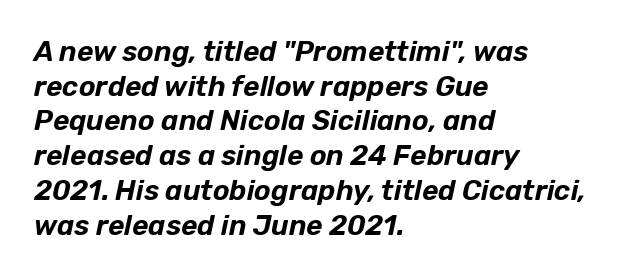
{"italic": "yes", "lean": "right", "slant_degrees": 12, "width": "normal", "stroke_contrast": "low", "x_height": "medium", "monospaced": "no", "underline": "no", "align": "left", "line_spacing_ratio": 1.24, "letter_spacing": "normal", "letter_spacing_em": 0.0, "glyph_px": 28}
